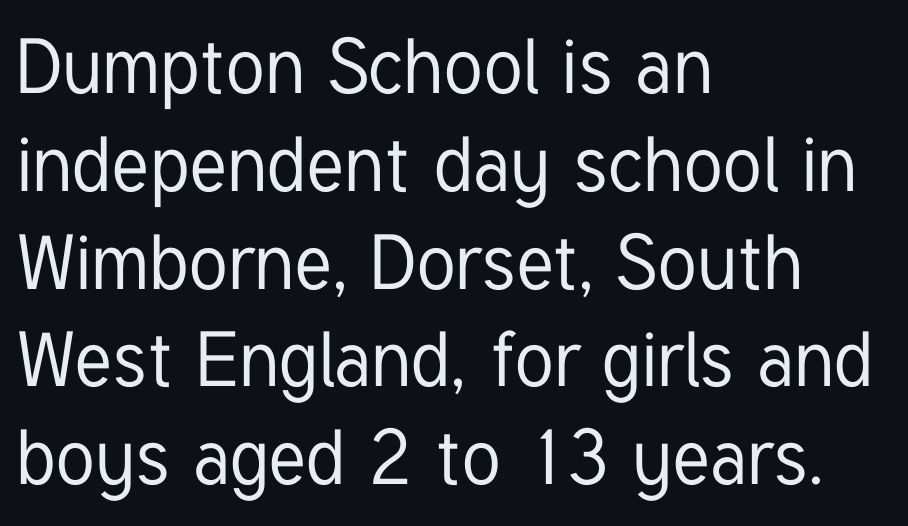
The image shows 77 px condensed sans-serif type, upright; set left-aligned, normal line spacing (1.27x), normal letter spacing, not underlined; low stroke contrast and a medium x-height.
